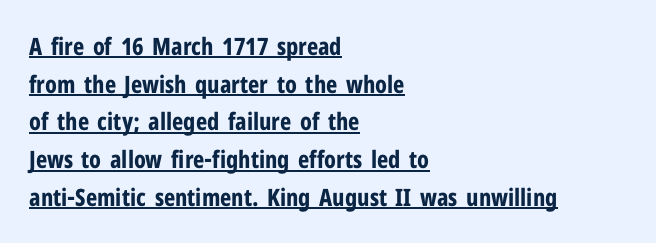
{"italic": "no", "bold": "yes", "underline": "yes", "align": "left", "line_spacing": "normal", "line_spacing_ratio": 1.57, "letter_spacing": "normal", "letter_spacing_em": 0.0, "glyph_px": 24}
